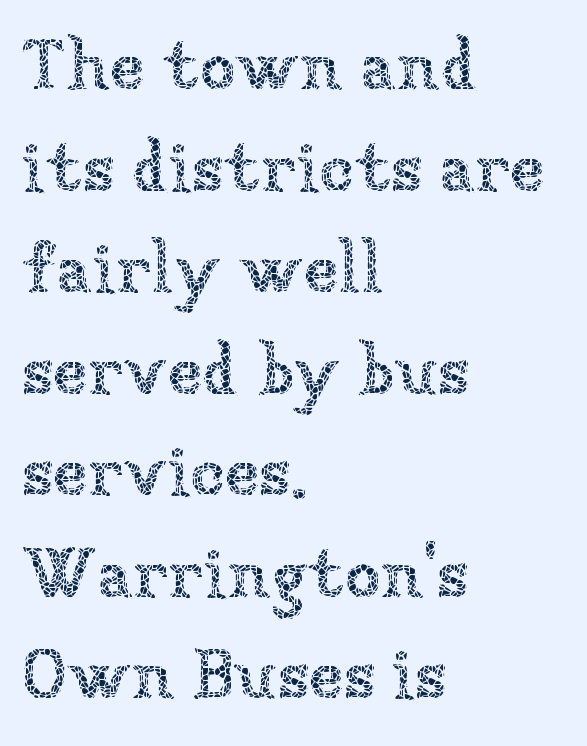
Regarding leading, the lines here are spaced in the standard way. Note the varied advance widths — an 'i' is clearly narrower than an 'm'. The paragraph has a hard left edge and a soft right edge. Beneath every word, the page is bare.
